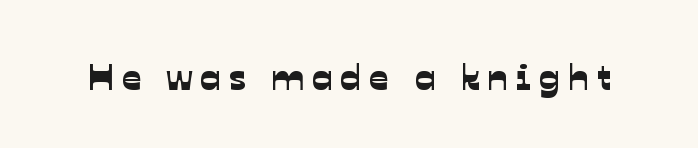
The space directly below the letters is spotless. The type family on display is of the sans-serif kind. The rendering uses natural spacing where letterforms have individual widths. Loose tracking; the words dissolve into strings of separated letters.
